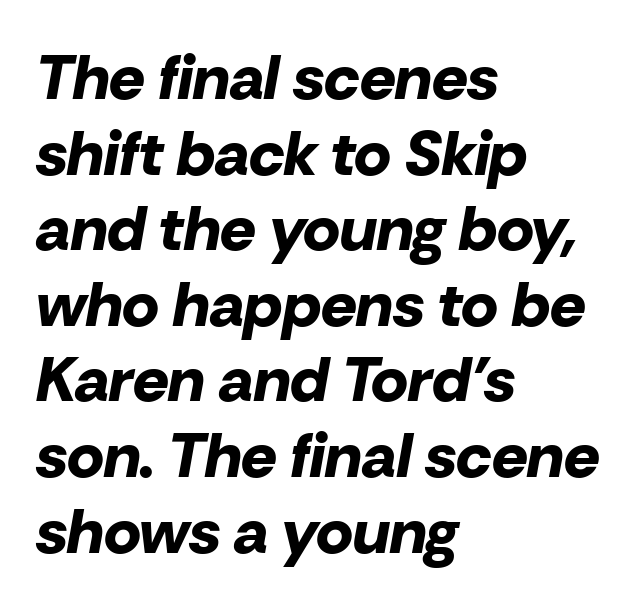
Q: Is the text bold? A: Yes.
Q: Is the text italic (slanted)? A: Yes, it leans right by about 10 degrees.
Q: Is the text underlined? A: No.
Q: How is the paragraph aligned? A: Left-aligned.
Q: Is the spacing between letters normal or unusually wide? A: Normal.
Q: Width (condensed, normal, or wide)? A: Normal.
Q: Stroke contrast? A: Low.
Q: x-height? A: Medium.
Q: Monospaced? A: No.
